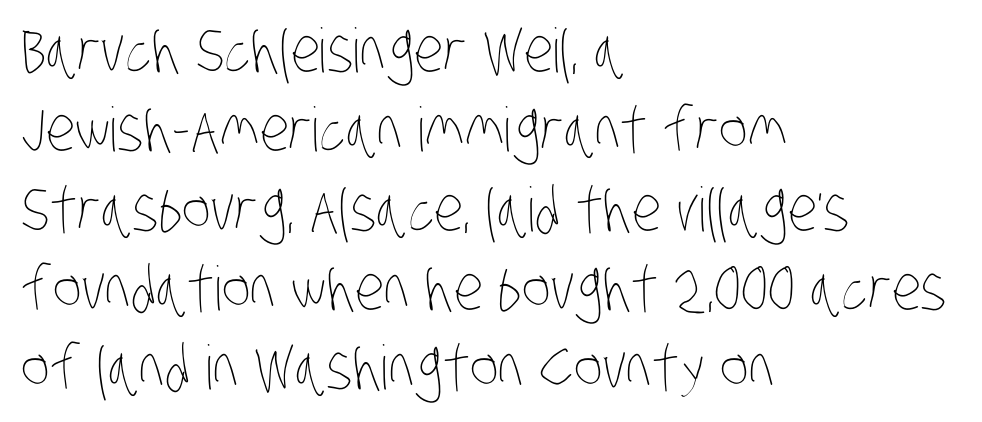
Line spacing here is normal. Glance below the letters and you will spot only blank space. A classic flush-left, rag-right setting is used for this passage. The type is set solid horizontally, with unmodified tracking. The passage shown is typed in a proportional face where columns would drift. The cut favours lightness, reaching ordinary text weight at its darkest.
